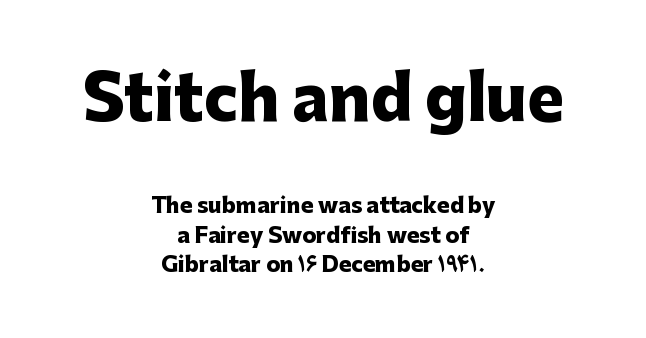
Q: Is the text bold? A: Yes.
Q: Is the text italic (slanted)? A: No, it is upright.
Q: Is the typeface a serif or a sans-serif typeface? A: Sans-serif.
Q: Is the text underlined? A: No.
Q: How is the paragraph aligned? A: Centered.
Q: Is the spacing between letters normal or unusually wide? A: Normal.
Q: Is the spacing between lines tight, normal or loose? A: Normal.
Q: Which block of text is set in a larger size, the first (top) or the second (bottom)? A: The first (top) one.
Q: Width (condensed, normal, or wide)? A: Normal.
Q: Stroke contrast? A: Low.
Q: x-height? A: Medium.
Q: Monospaced? A: No.
